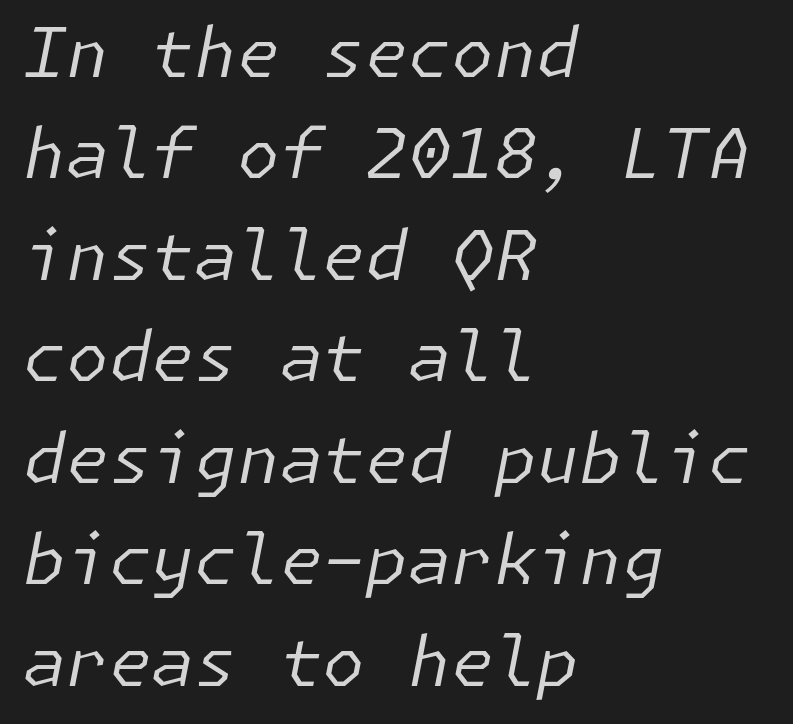
The font's italic variant was chosen for this text. The gaps between neighbouring characters are ordinary and unremarkable. Interline gaps are of average width in this sample. The paragraph shown leans on its left margin. Is the type heavy? It reads as light-to-regular instead.
